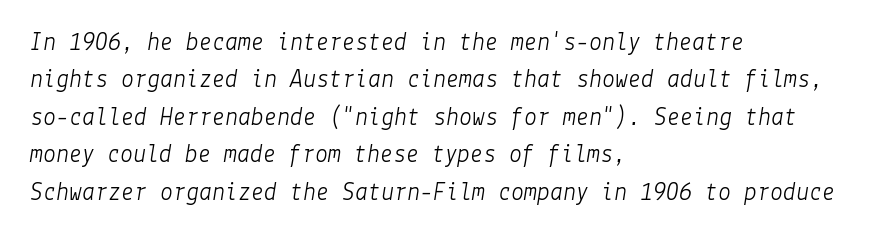
Q: Is the text bold? A: No.
Q: Is the text italic (slanted)? A: Yes, it leans right by about 9 degrees.
Q: Is the text underlined? A: No.
Q: How is the paragraph aligned? A: Left-aligned.
Q: Is the spacing between letters normal or unusually wide? A: Normal.
Q: Is the spacing between lines tight, normal or loose? A: Normal.
